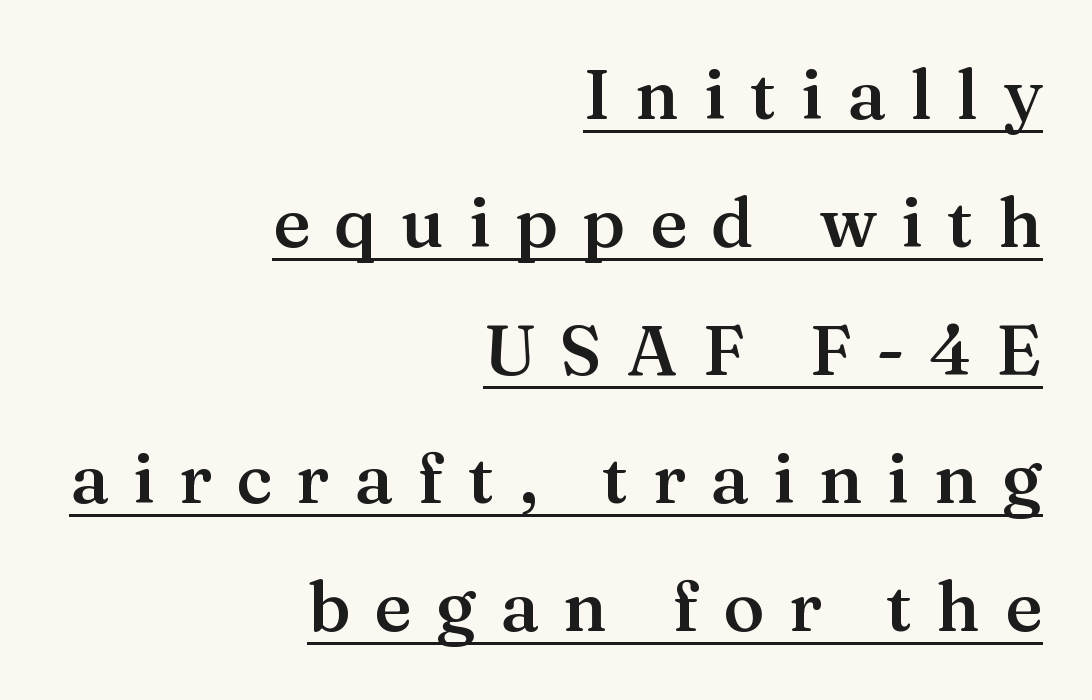
The image shows 70 px semibold serif type, upright; set right-aligned, line spacing 1.83x, unusually wide letter spacing (+0.35 em), underlined; medium stroke contrast and a medium x-height.
